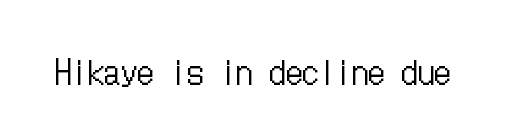
{"italic": "no", "bold": "no", "weight": "regular", "width": "condensed", "stroke_contrast": "low", "x_height": "medium", "underline": "no", "letter_spacing": "normal", "letter_spacing_em": 0.0, "glyph_px": 33}
